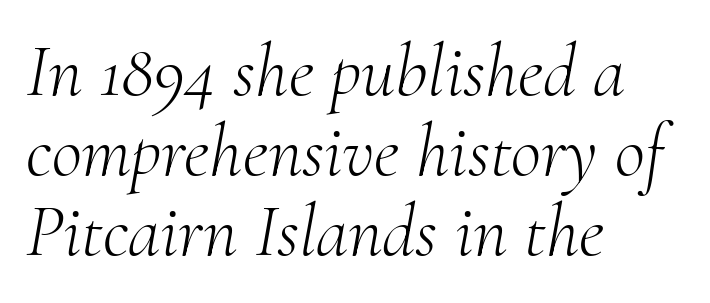
The image shows 74 px light serif type, italic (leaning right); set left-aligned, tight line spacing (1.08x), normal letter spacing, not underlined; medium stroke contrast and a small x-height.
